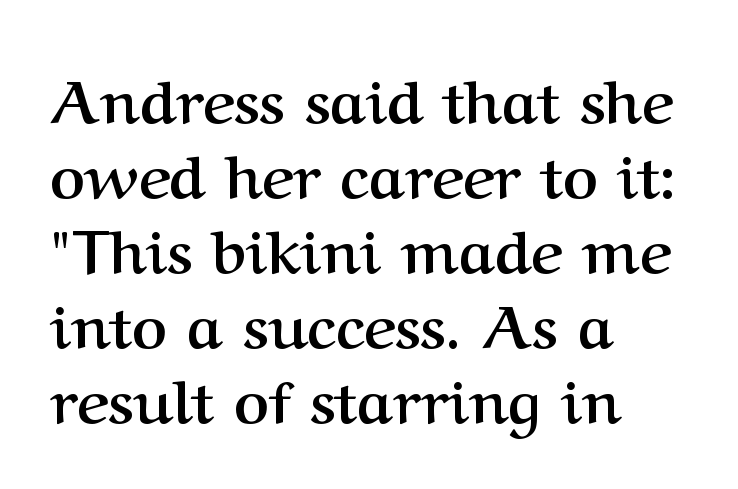
The image shows 60 px semibold serif type, upright; set left-aligned, normal line spacing (1.25x), normal letter spacing, not underlined; medium stroke contrast and a medium x-height.
